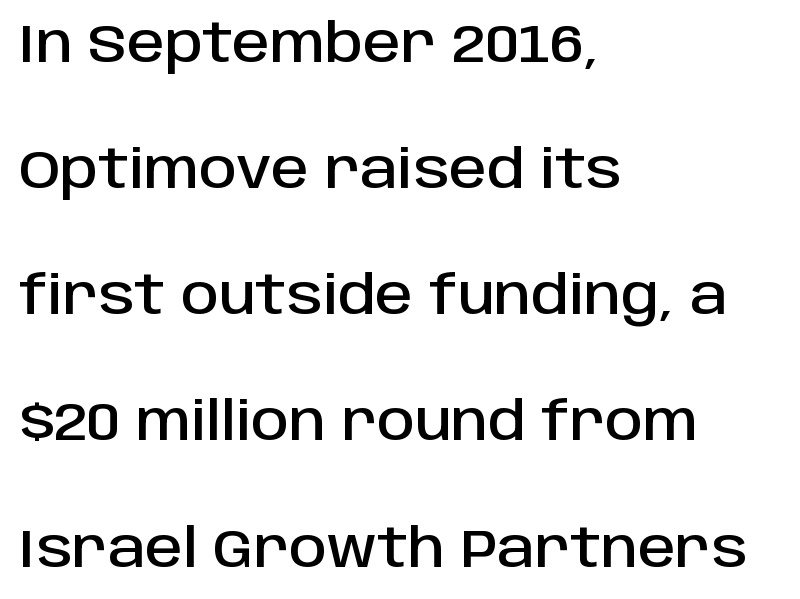
If you drew a ruler down the left edge, every line would touch it. Glance below the letters and you will spot only blank space. The characters display no serif detailing; their extremities are plain. The space between consecutive lines is lavish.
